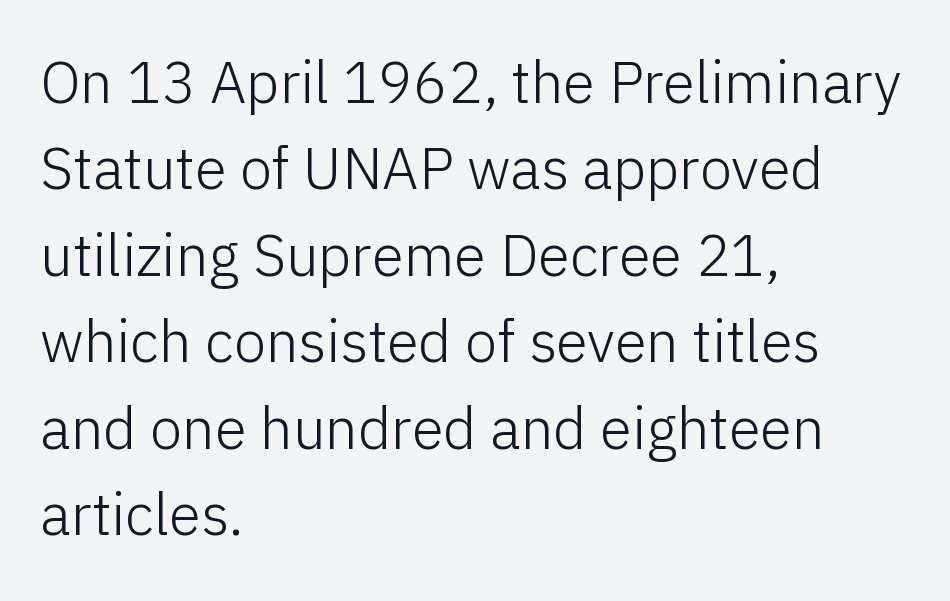
{"serif": "no", "italic": "no", "bold": "no", "weight": "light", "width": "normal", "stroke_contrast": "low", "x_height": "medium", "monospaced": "no", "underline": "no", "align": "left", "line_spacing": "normal", "line_spacing_ratio": 1.49, "letter_spacing": "normal", "letter_spacing_em": 0.0, "glyph_px": 58}
